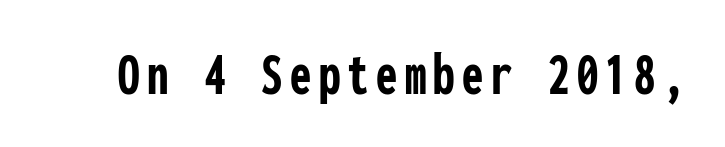
Quick note: not italic, upright. The baseline area is clear. Is this a fixed-width face? Yes — each glyph sits in an identical cell. The text was rendered using a sans face with plain stroke endings. The rendering uses a bold face; every stroke is thick and dark.
